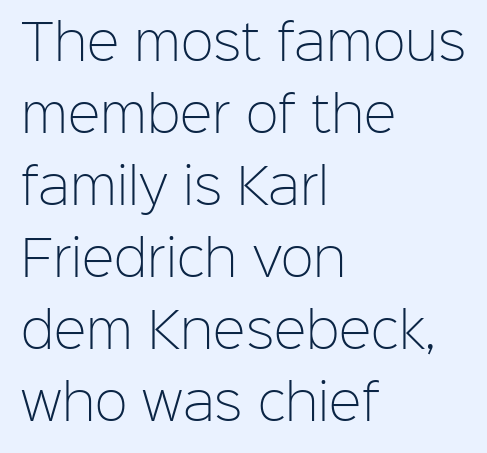
{"serif": "no", "italic": "no", "bold": "no", "weight": "light", "width": "normal", "stroke_contrast": "low", "x_height": "medium", "monospaced": "no", "underline": "no", "align": "left", "line_spacing": "normal", "line_spacing_ratio": 1.47, "letter_spacing": "normal", "letter_spacing_em": 0.0, "glyph_px": 49}
